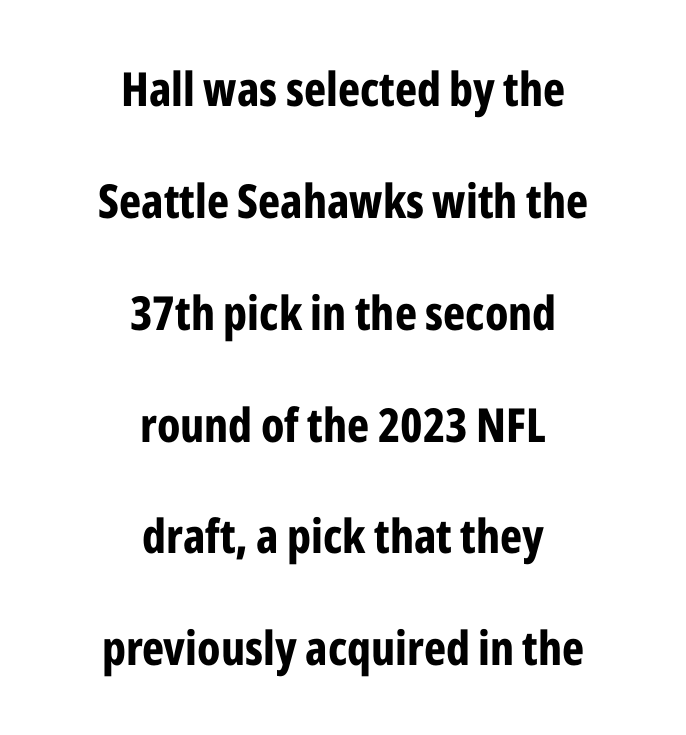
Regarding leading, the lines here are spaced well apart. How heavy is the stroke? Heavy — this is a bold. Does the lettering tilt? It doesn't — this is upright. A typesetter would call this proportional, since set widths differ per character. The paragraph has two soft edges and a firm central axis.
